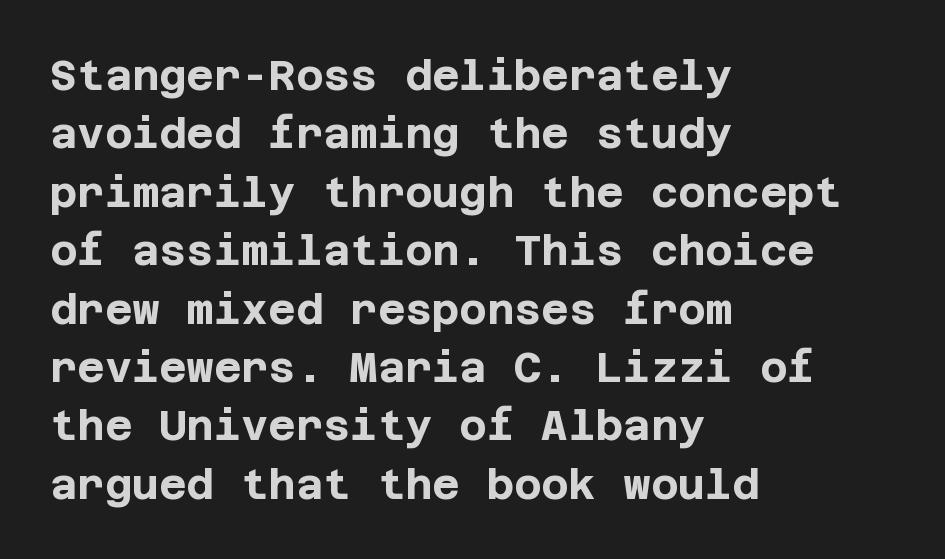
{"serif": "no", "italic": "no", "bold": "yes", "weight": "bold", "width": "normal", "stroke_contrast": "low", "x_height": "large", "underline": "no", "align": "left", "line_spacing": "normal", "line_spacing_ratio": 1.39, "letter_spacing": "normal", "letter_spacing_em": 0.0, "glyph_px": 42}
